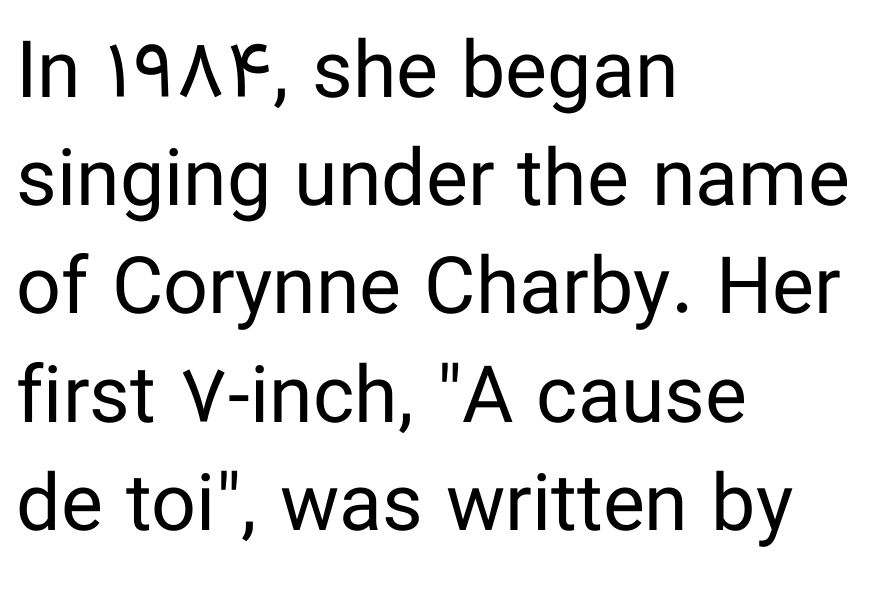
Counters stay open thanks to moderate or lighter strokes. Honestly, the row spacing looks completely unremarkable. The baseline area is clear. You could not count columns in this text — the font is proportionally spaced. Does extra space separate the letters? No, they use regular spacing.
